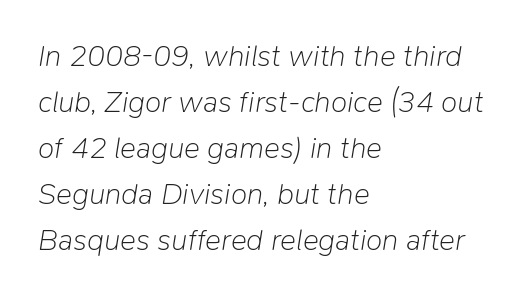
The gaps between neighbouring characters are ordinary and unremarkable. Letters have the restrained weight of plain body copy at most. The face used here is proportionally spaced, like ordinary book or web type. Plain, unruled lines of type.
